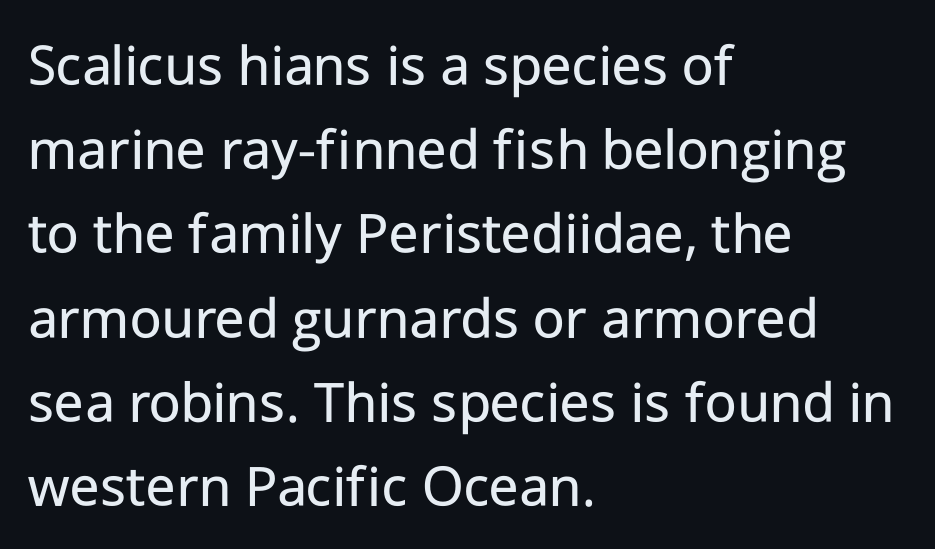
The image shows 61 px regular-weight sans-serif type, upright; set left-aligned, normal line spacing (1.38x), normal letter spacing, not underlined; low stroke contrast and a medium x-height.
